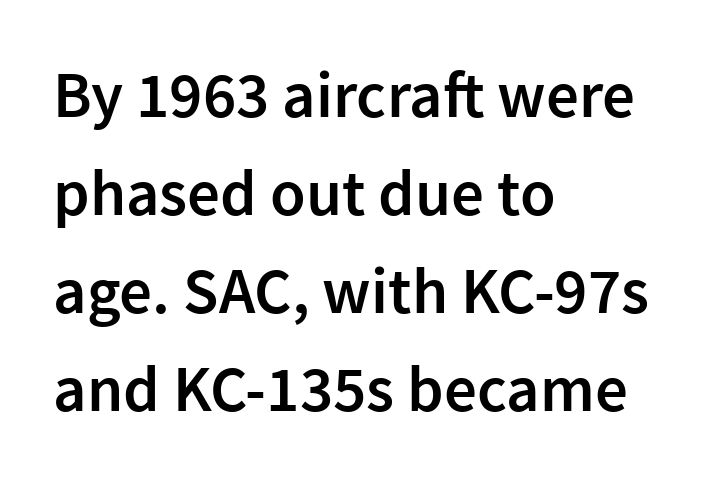
Q: Is the text bold? A: Semi-bold.
Q: Is the text italic (slanted)? A: No, it is upright.
Q: Is the typeface a serif or a sans-serif typeface? A: Sans-serif.
Q: Is the text underlined? A: No.
Q: How is the paragraph aligned? A: Left-aligned.
Q: Is the spacing between letters normal or unusually wide? A: Normal.
Q: Is the spacing between lines tight, normal or loose? A: Normal.
Q: Width (condensed, normal, or wide)? A: Normal.
Q: Stroke contrast? A: Low.
Q: x-height? A: Medium.
Q: Monospaced? A: No.
